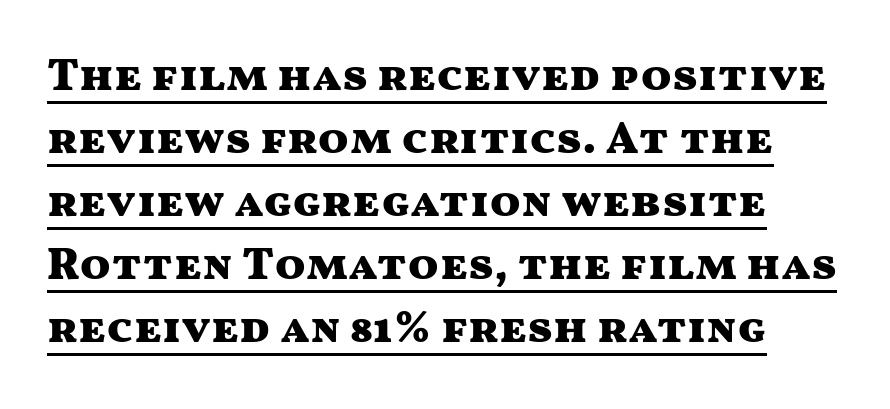
Look at the stroke-to-counter ratio: heavy, a bold. Between one letter and the next there's only the usual sliver of space. The block of text has a typical density, with ordinary space between rows. Check where the strokes stop: nothing finishes them off — pure sans.
